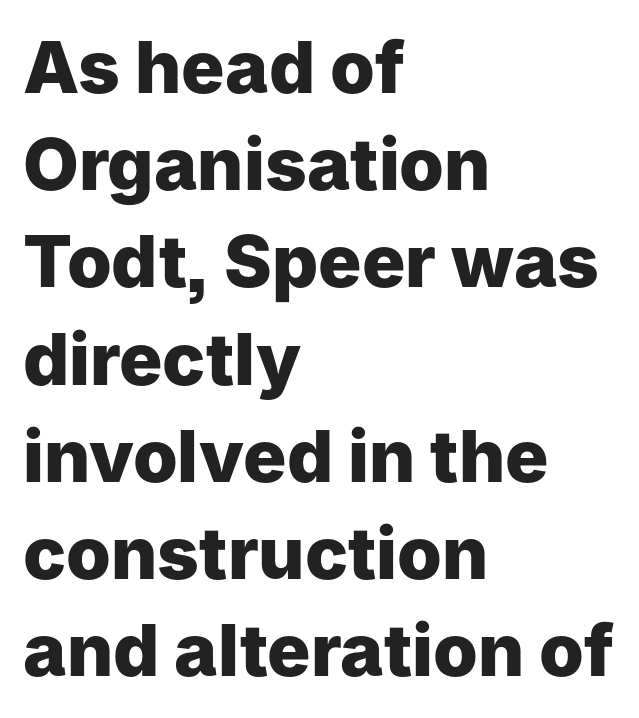
The image shows 72 px heavy sans-serif type, upright; set left-aligned, normal line spacing (1.35x), normal letter spacing, not underlined; low stroke contrast and a medium x-height.
